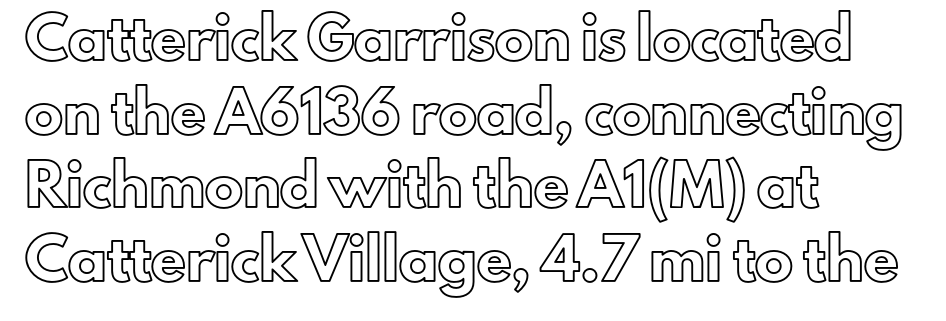
{"italic": "no", "width": "normal", "x_height": "small", "monospaced": "no", "underline": "no", "align": "left", "line_spacing": "loose", "line_spacing_ratio": 1.94, "letter_spacing": "normal", "letter_spacing_em": 0.0, "glyph_px": 38}
